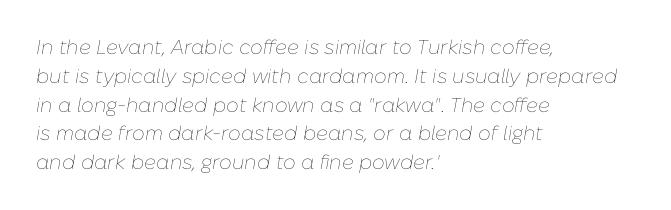
Q: Is the text bold? A: No.
Q: Is the text italic (slanted)? A: Yes, it leans right by about 10 degrees.
Q: Is the text underlined? A: No.
Q: How is the paragraph aligned? A: Left-aligned.
Q: Is the spacing between letters normal or unusually wide? A: Normal.
Q: Is the spacing between lines tight, normal or loose? A: Normal.
